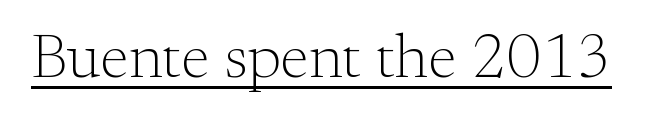
The image shows 62 px light serif type, upright; set normal letter spacing, underlined; medium stroke contrast and a small x-height.
